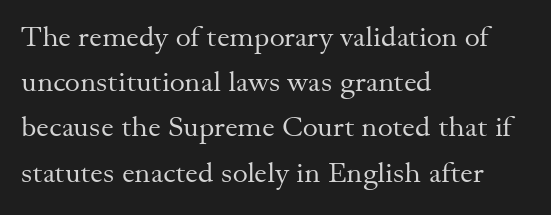
Is this a sans? No — the strokes have serifs. No extra tracking has been applied to these lines. The gap between lines stays unmarked. Does the leading feel generous? No, just average.
